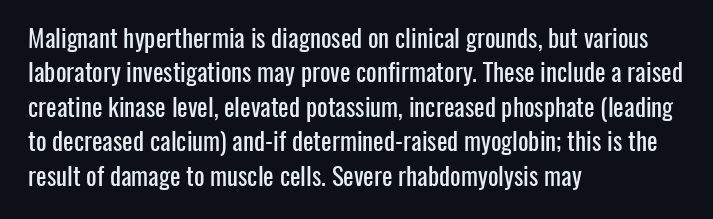
Q: Is the text italic (slanted)? A: No, it is upright.
Q: Is the text underlined? A: No.
Q: How is the paragraph aligned? A: Left-aligned.
Q: Is the spacing between letters normal or unusually wide? A: Normal.
Q: Is the spacing between lines tight, normal or loose? A: Normal.
